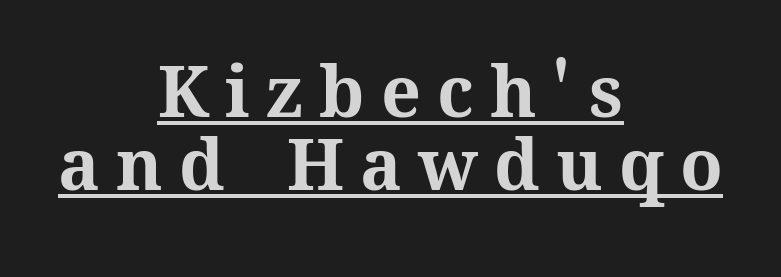
The image shows 70 px bold type, upright; set centered, tight line spacing (1.04x), unusually wide letter spacing (+0.23 em), underlined; medium stroke contrast and a medium x-height.
